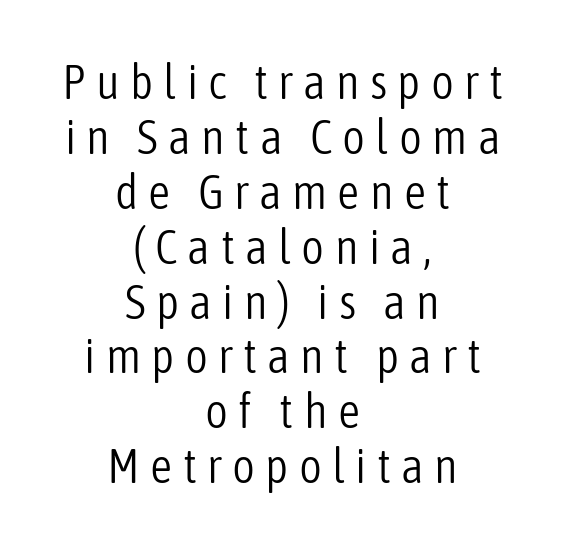
Which margin do the lines hug? Neither — every line sits in the middle. Unlike italic type, these characters show no tilt at all. This sample has the flowing, uneven cadence of proportional lettering. Note: no serifs on the glyphs. The strokes are not fattened; the text isn't bold.
